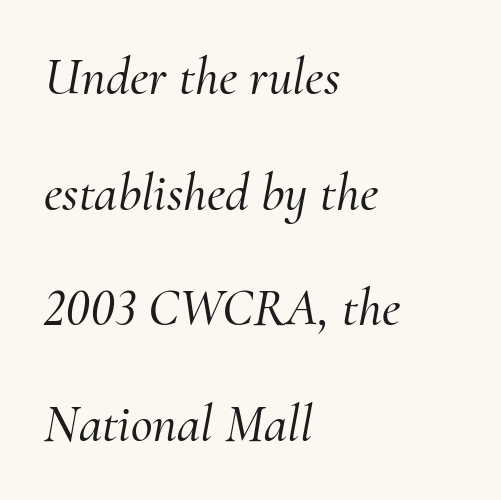
{"serif": "yes", "italic": "yes", "lean": "right", "slant_degrees": 10, "width": "normal", "stroke_contrast": "medium", "x_height": "small", "monospaced": "no", "underline": "no", "align": "left", "line_spacing": "loose", "line_spacing_ratio": 2.18, "letter_spacing": "normal", "letter_spacing_em": 0.0, "glyph_px": 53}
